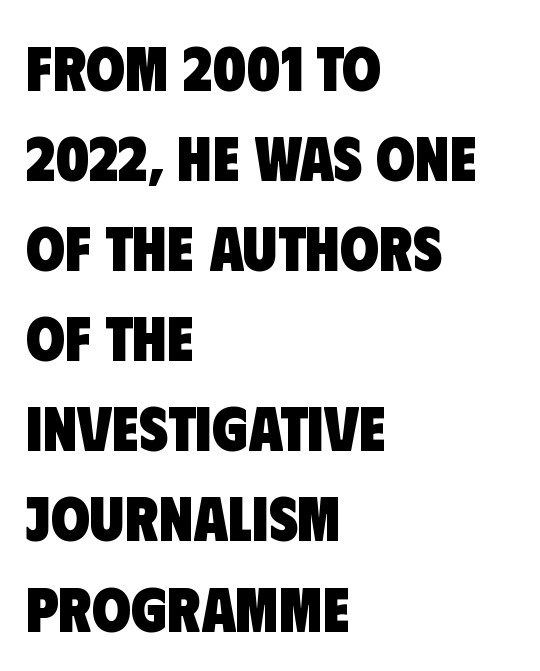
{"serif": "no", "bold": "yes", "weight": "heavy", "width": "condensed", "stroke_contrast": "low", "x_height": "large", "monospaced": "no", "underline": "no", "align": "left", "line_spacing": "normal", "line_spacing_ratio": 1.43, "letter_spacing": "normal", "letter_spacing_em": 0.0, "glyph_px": 63}
